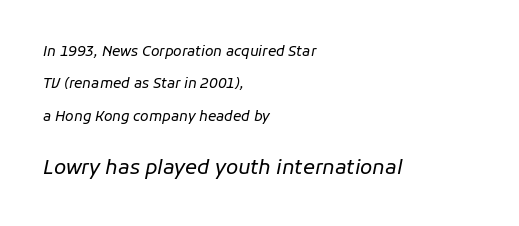
In terms of letterspacing, this is plain default setting. Anything drawn beneath the words? Only blank space. A student would notice the bottom passage is typeset larger than what precedes it. A great deal of white space separates one row of letters from the next.
